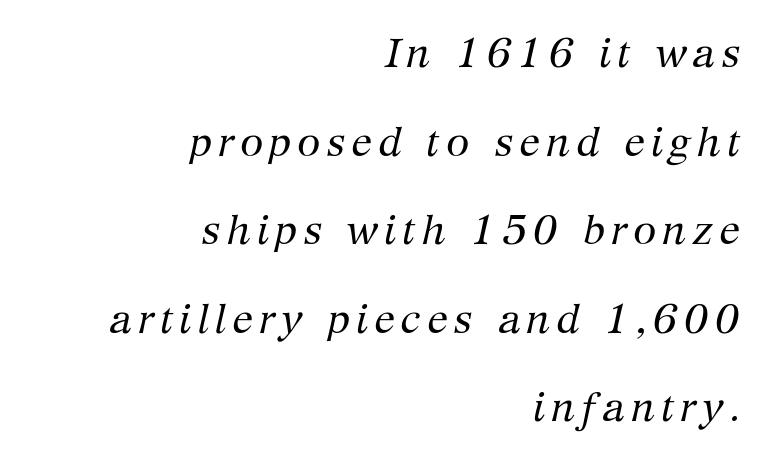
The image shows 42 px regular-weight serif type, italic (leaning right); set right-aligned, loose line spacing (2.11x), not underlined; medium stroke contrast and a medium x-height.
